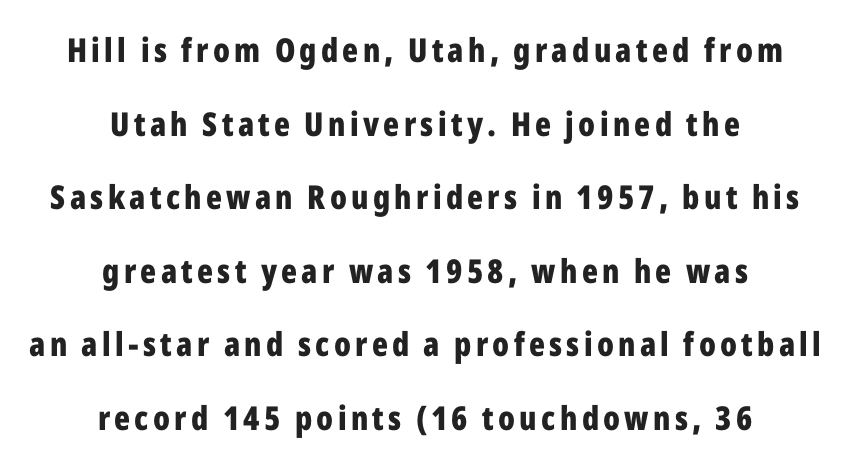
Q: Is the text bold? A: Yes.
Q: Is the text italic (slanted)? A: No, it is upright.
Q: Is the typeface a serif or a sans-serif typeface? A: Sans-serif.
Q: Is the text underlined? A: No.
Q: How is the paragraph aligned? A: Centered.
Q: Is the spacing between lines tight, normal or loose? A: Loose.
Q: Width (condensed, normal, or wide)? A: Condensed.
Q: Stroke contrast? A: Low.
Q: x-height? A: Medium.
Q: Monospaced? A: No.
